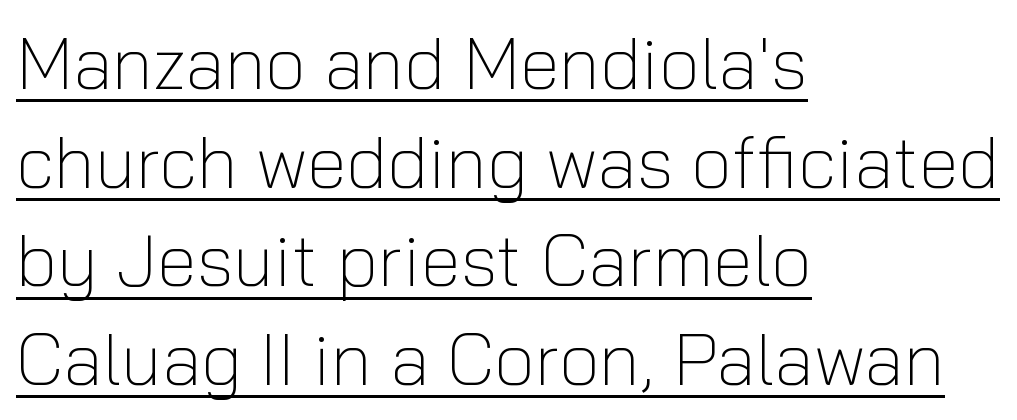
Q: Is the text bold? A: No.
Q: Is the text italic (slanted)? A: No, it is upright.
Q: Is the typeface a serif or a sans-serif typeface? A: Sans-serif.
Q: Is the text underlined? A: Yes.
Q: How is the paragraph aligned? A: Left-aligned.
Q: Is the spacing between letters normal or unusually wide? A: Normal.
Q: Is the spacing between lines tight, normal or loose? A: Normal.
Q: Width (condensed, normal, or wide)? A: Normal.
Q: Stroke contrast? A: Low.
Q: x-height? A: Medium.
Q: Monospaced? A: No.
